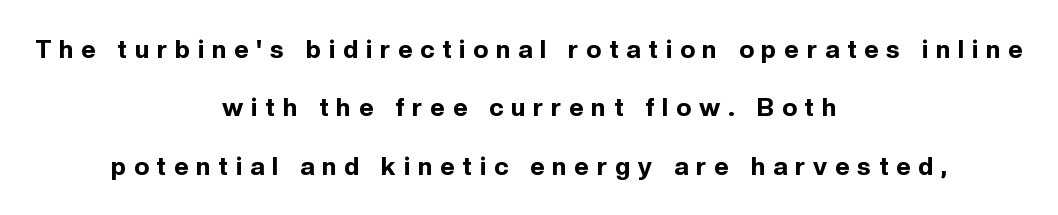
{"italic": "no", "bold": "yes", "underline": "no", "align": "center", "line_spacing": "loose", "line_spacing_ratio": 2.34, "letter_spacing": "wide", "letter_spacing_em": 0.32, "glyph_px": 25}
